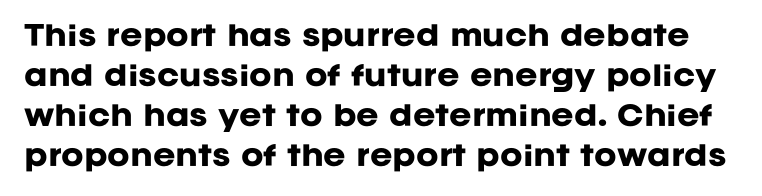
{"italic": "no", "bold": "yes", "underline": "no", "line_spacing": "normal", "line_spacing_ratio": 1.48, "letter_spacing": "normal", "letter_spacing_em": 0.0, "glyph_px": 27}
